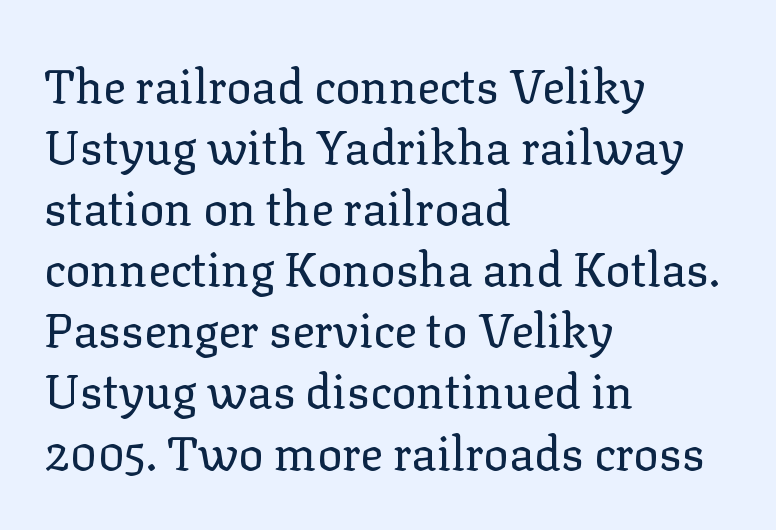
{"serif": "yes", "italic": "no", "bold": "no", "weight": "regular", "width": "normal", "stroke_contrast": "low", "x_height": "medium", "monospaced": "no", "underline": "no", "align": "left", "line_spacing": "normal", "line_spacing_ratio": 1.3, "letter_spacing": "normal", "letter_spacing_em": 0.0, "glyph_px": 47}
